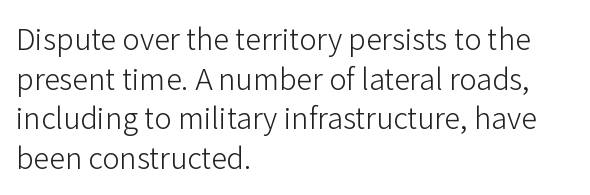
Q: Is the text bold? A: No.
Q: Is the text italic (slanted)? A: No, it is upright.
Q: Is the typeface a serif or a sans-serif typeface? A: Sans-serif.
Q: Is the text underlined? A: No.
Q: How is the paragraph aligned? A: Left-aligned.
Q: Is the spacing between letters normal or unusually wide? A: Normal.
Q: Is the spacing between lines tight, normal or loose? A: Normal.
Q: Width (condensed, normal, or wide)? A: Normal.
Q: Stroke contrast? A: Low.
Q: x-height? A: Medium.
Q: Monospaced? A: No.
